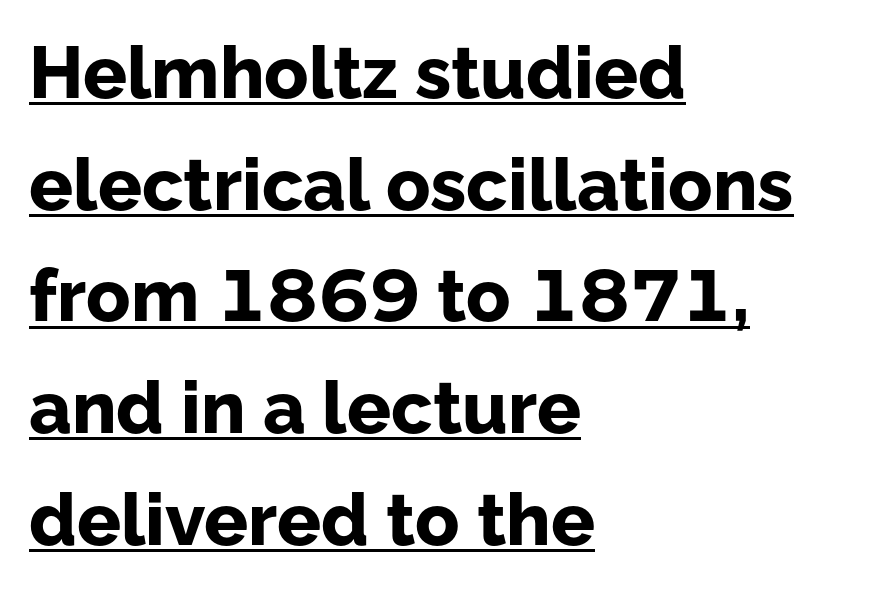
Q: Is the text bold? A: Yes.
Q: Is the text italic (slanted)? A: No, it is upright.
Q: Is the typeface a serif or a sans-serif typeface? A: Sans-serif.
Q: Is the text underlined? A: Yes.
Q: How is the paragraph aligned? A: Left-aligned.
Q: Is the spacing between letters normal or unusually wide? A: Normal.
Q: Is the spacing between lines tight, normal or loose? A: Normal.
Q: Width (condensed, normal, or wide)? A: Normal.
Q: Stroke contrast? A: Low.
Q: x-height? A: Medium.
Q: Monospaced? A: No.
